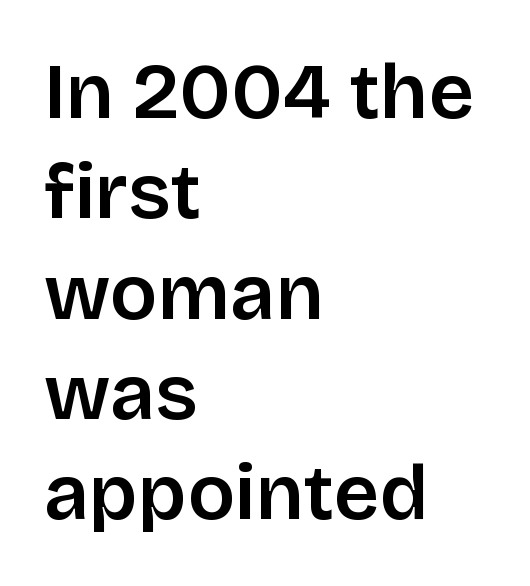
The image shows 79 px sans-serif type, upright; set left-aligned, normal line spacing (1.27x), normal letter spacing, not underlined; low stroke contrast and a large x-height.
